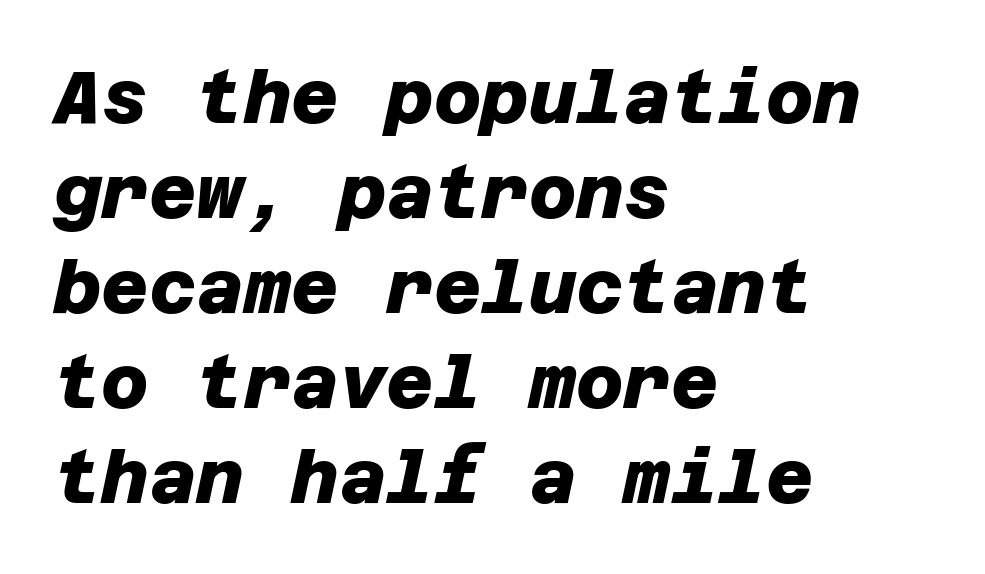
Q: Is the text bold? A: Yes.
Q: Is the typeface a serif or a sans-serif typeface? A: Sans-serif.
Q: Is the text underlined? A: No.
Q: How is the paragraph aligned? A: Left-aligned.
Q: Is the spacing between letters normal or unusually wide? A: Normal.
Q: Is the spacing between lines tight, normal or loose? A: Normal.
Q: Width (condensed, normal, or wide)? A: Normal.
Q: Stroke contrast? A: Low.
Q: x-height? A: Large.
